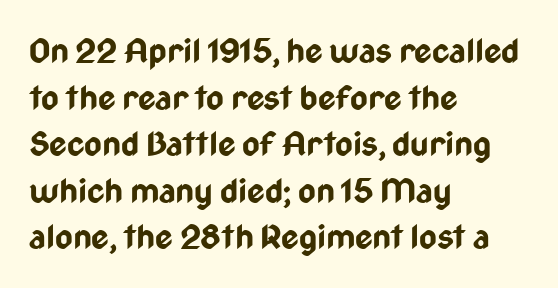
Q: Is the text bold? A: Yes.
Q: Is the text italic (slanted)? A: No, it is upright.
Q: Is the typeface a serif or a sans-serif typeface? A: Sans-serif.
Q: Is the text underlined? A: No.
Q: How is the paragraph aligned? A: Left-aligned.
Q: Is the spacing between letters normal or unusually wide? A: Normal.
Q: Is the spacing between lines tight, normal or loose? A: Normal.
Q: Width (condensed, normal, or wide)? A: Condensed.
Q: Stroke contrast? A: Low.
Q: x-height? A: Medium.
Q: Monospaced? A: No.
